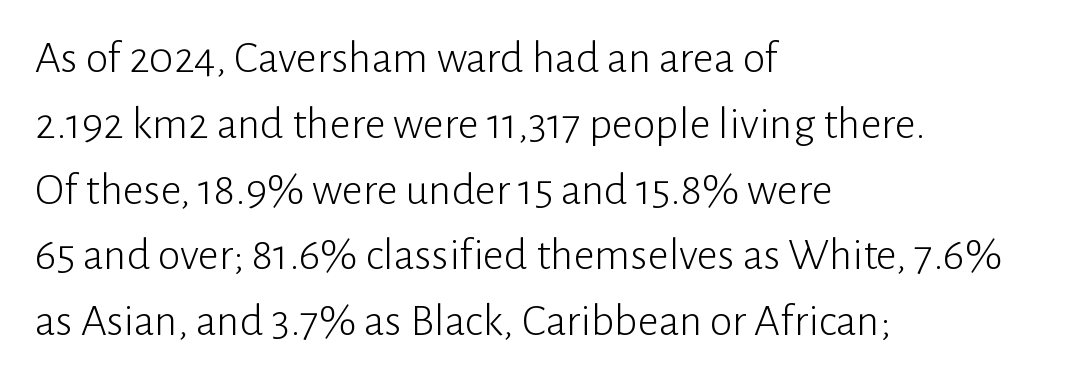
The image shows 46 px light sans-serif type, upright; set left-aligned, normal line spacing (1.43x), normal letter spacing, not underlined; low stroke contrast and a medium x-height.
